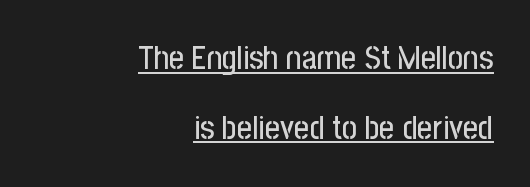
Q: Is the text italic (slanted)? A: No, it is upright.
Q: Is the typeface a serif or a sans-serif typeface? A: Sans-serif.
Q: Is the text underlined? A: Yes.
Q: How is the paragraph aligned? A: Right-aligned.
Q: Is the spacing between letters normal or unusually wide? A: Normal.
Q: Is the spacing between lines tight, normal or loose? A: Loose.
Q: Width (condensed, normal, or wide)? A: Condensed.
Q: Stroke contrast? A: Low.
Q: x-height? A: Medium.
Q: Monospaced? A: No.
